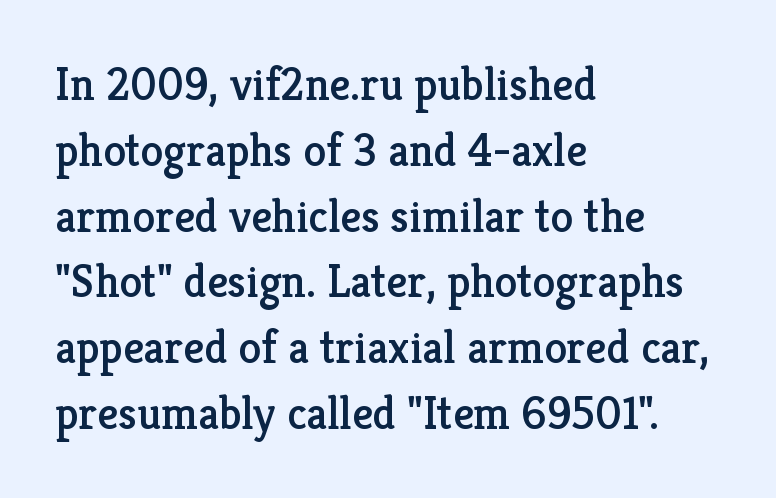
{"serif": "yes", "italic": "no", "width": "normal", "stroke_contrast": "low", "x_height": "medium", "monospaced": "no", "underline": "no", "align": "left", "line_spacing": "normal", "line_spacing_ratio": 1.43, "letter_spacing": "normal", "letter_spacing_em": 0.0, "glyph_px": 46}
